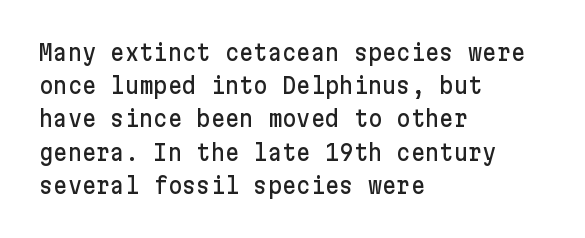
The image shows 22 px text type, upright; set left-aligned, normal line spacing (1.51x), normal letter spacing, not underlined.
